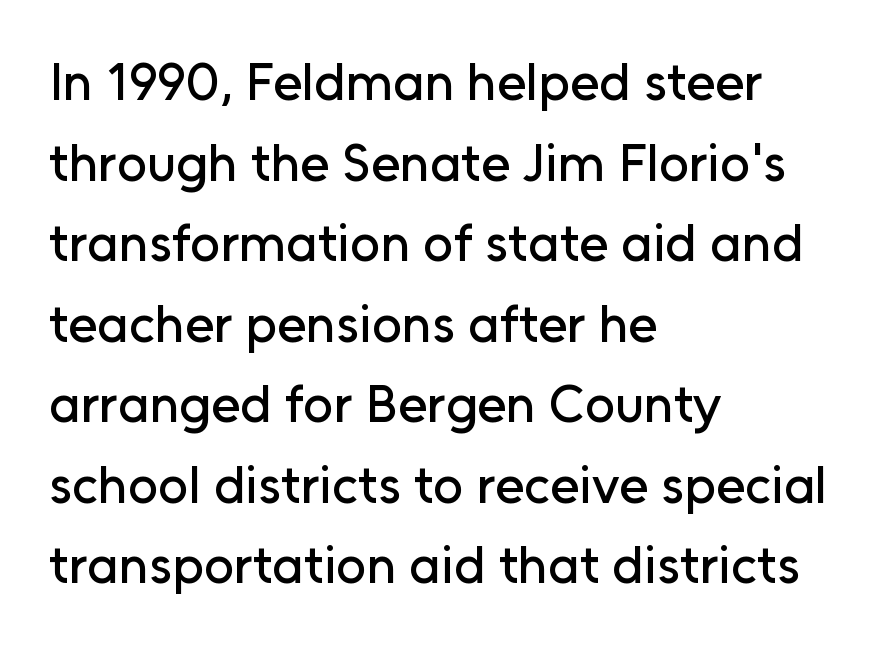
The image shows 53 px sans-serif type, upright; set left-aligned, normal line spacing (1.52x), normal letter spacing, not underlined; low stroke contrast and a medium x-height.
